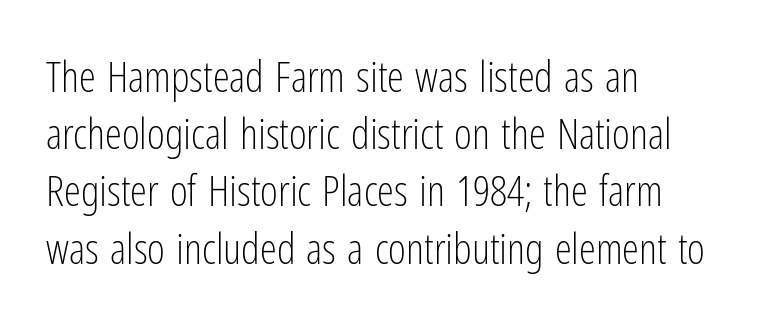
Q: Is the text bold? A: No.
Q: Is the text italic (slanted)? A: No, it is upright.
Q: Is the typeface a serif or a sans-serif typeface? A: Sans-serif.
Q: Is the text underlined? A: No.
Q: How is the paragraph aligned? A: Left-aligned.
Q: Is the spacing between letters normal or unusually wide? A: Normal.
Q: Is the spacing between lines tight, normal or loose? A: Normal.
Q: Width (condensed, normal, or wide)? A: Condensed.
Q: Stroke contrast? A: Low.
Q: x-height? A: Medium.
Q: Monospaced? A: No.
